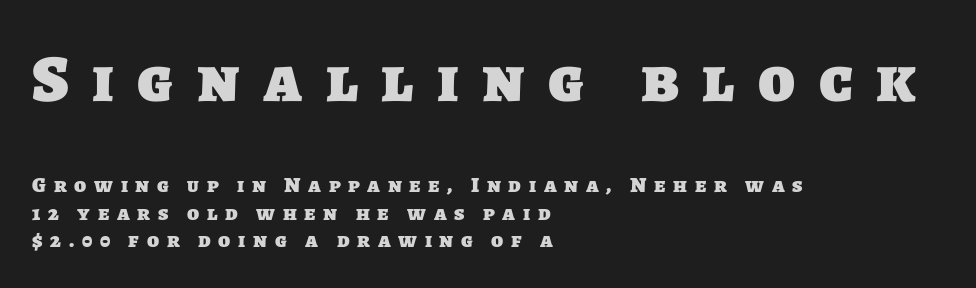
Q: Is the text bold? A: Yes.
Q: Is the typeface a serif or a sans-serif typeface? A: Sans-serif.
Q: Is the text underlined? A: No.
Q: How is the paragraph aligned? A: Left-aligned.
Q: Is the spacing between letters normal or unusually wide? A: Unusually wide.
Q: Is the spacing between lines tight, normal or loose? A: Normal.
Q: Which block of text is set in a larger size, the first (top) or the second (bottom)? A: The first (top) one.
Q: Width (condensed, normal, or wide)? A: Normal.
Q: Stroke contrast? A: Low.
Q: x-height? A: Large.
Q: Monospaced? A: No.
